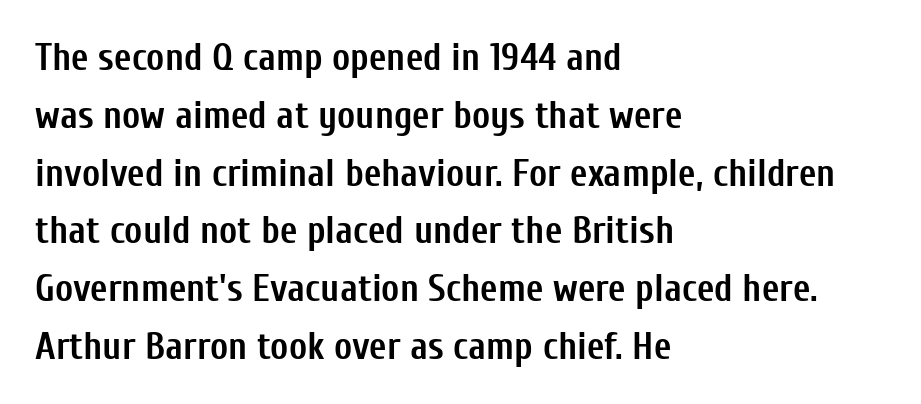
Q: Is the text bold? A: Yes.
Q: Is the text italic (slanted)? A: No, it is upright.
Q: Is the typeface a serif or a sans-serif typeface? A: Sans-serif.
Q: Is the text underlined? A: No.
Q: How is the paragraph aligned? A: Left-aligned.
Q: Is the spacing between letters normal or unusually wide? A: Normal.
Q: Is the spacing between lines tight, normal or loose? A: Normal.
Q: Width (condensed, normal, or wide)? A: Condensed.
Q: Stroke contrast? A: Low.
Q: x-height? A: Medium.
Q: Monospaced? A: No.
